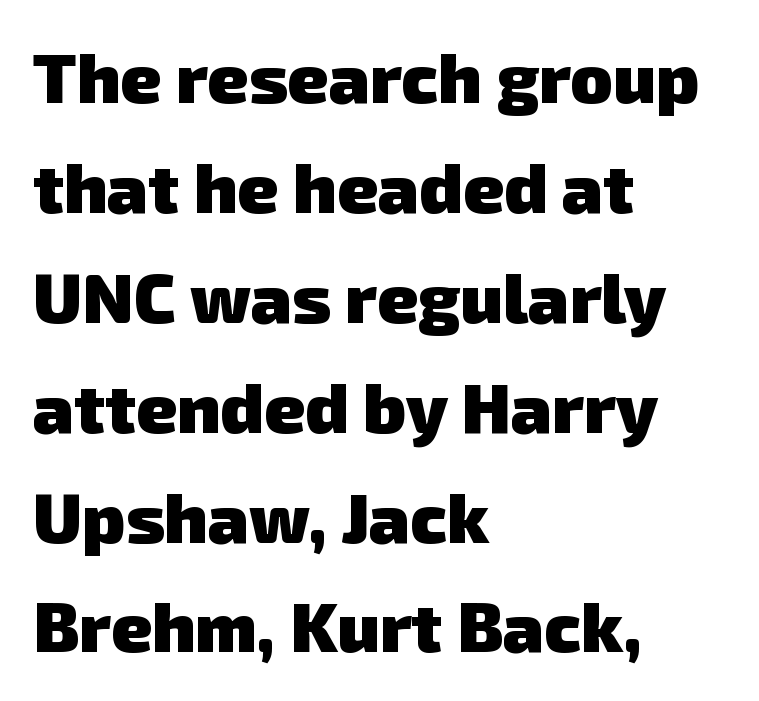
Q: Is the text bold? A: Yes.
Q: Is the typeface a serif or a sans-serif typeface? A: Sans-serif.
Q: Is the text underlined? A: No.
Q: How is the paragraph aligned? A: Left-aligned.
Q: Is the spacing between letters normal or unusually wide? A: Normal.
Q: Is the spacing between lines tight, normal or loose? A: Normal.
Q: Width (condensed, normal, or wide)? A: Normal.
Q: Stroke contrast? A: Low.
Q: x-height? A: Medium.
Q: Monospaced? A: No.
